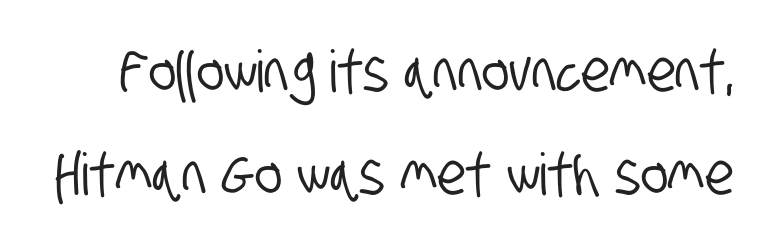
Here the glyphs are tracked normally, forming tight word shapes. The words here are not underlined. Classification — sans serif. Looks like regular typesetting: each glyph gets only the width it needs.
